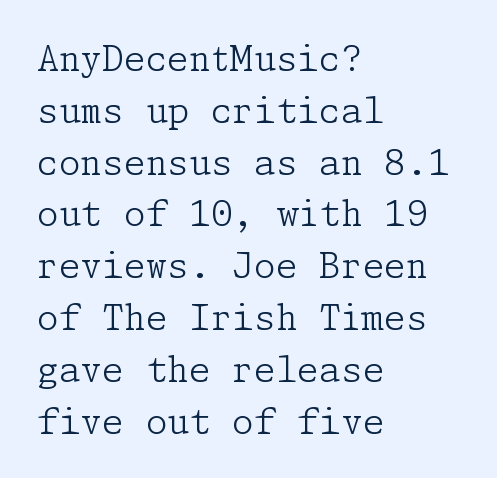
Typeset ragged right — the left edge is the straight one. Beneath every word, the page is bare. Does extra space separate the letters? No, they use regular spacing. The lettering holds an erect, upright posture throughout. Each new line begins a customary step beneath the previous one. The face looks like a standard text weight, possibly lighter.
